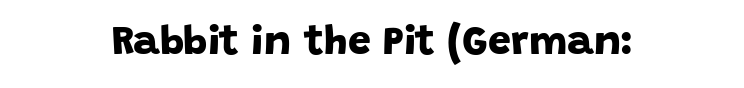
Q: Is the text bold? A: Yes.
Q: Is the typeface a serif or a sans-serif typeface? A: Sans-serif.
Q: Is the text underlined? A: No.
Q: How is the paragraph aligned? A: Centered.
Q: Is the spacing between letters normal or unusually wide? A: Normal.
Q: Width (condensed, normal, or wide)? A: Normal.
Q: Stroke contrast? A: Low.
Q: x-height? A: Large.
Q: Monospaced? A: No.
